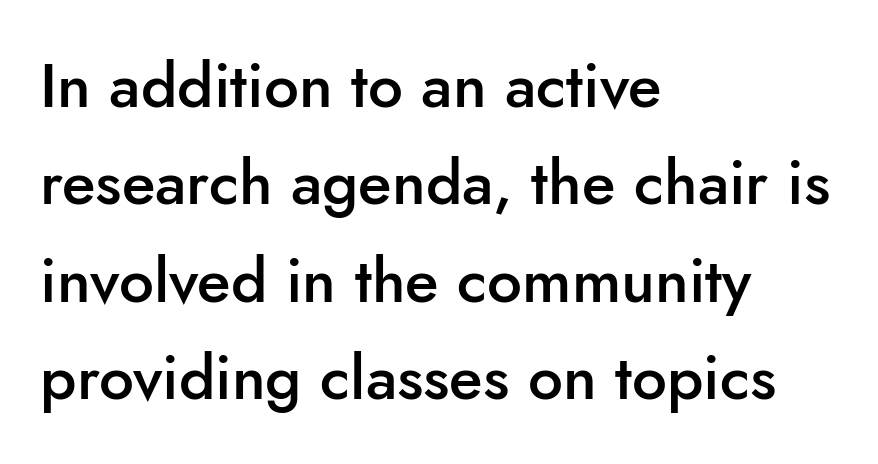
The image shows 62 px semibold sans-serif type, upright; set left-aligned, normal line spacing (1.57x), normal letter spacing, not underlined; low stroke contrast and a small x-height.
